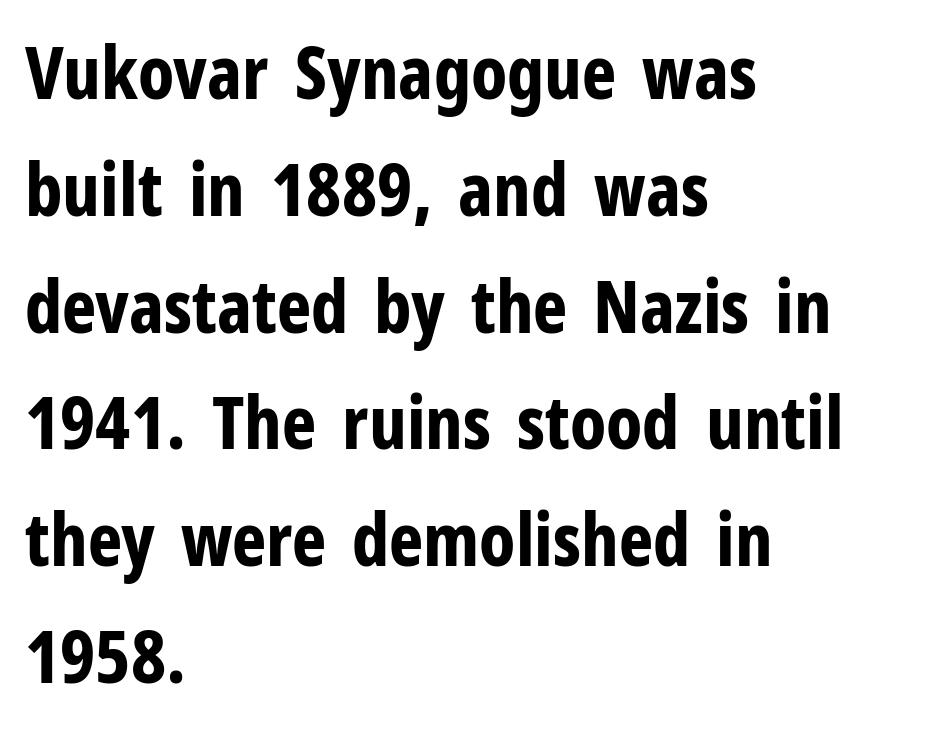
This sample uses plain, unmodified letter spacing. Quick note: underline off. This is sans-serif lettering, the kind often seen on screens and signage. The rendering uses a bold face; every stroke is thick and dark. Each letter keeps its own natural width here, so spacing adapts to shape.
